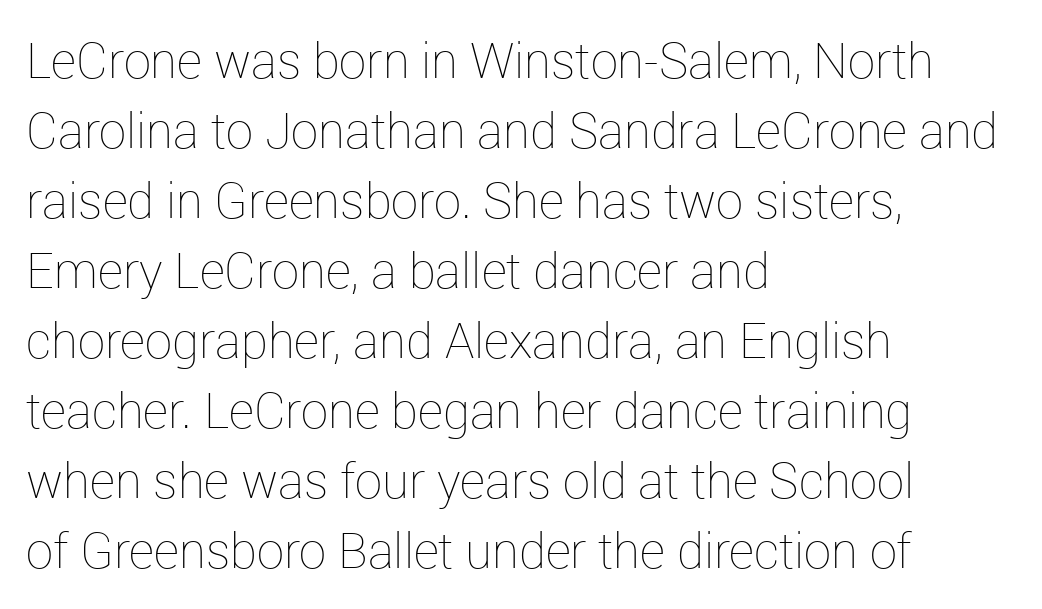
Q: Is the text bold? A: No.
Q: Is the text italic (slanted)? A: No, it is upright.
Q: Is the text underlined? A: No.
Q: How is the paragraph aligned? A: Left-aligned.
Q: Is the spacing between letters normal or unusually wide? A: Normal.
Q: Is the spacing between lines tight, normal or loose? A: Normal.
Q: Width (condensed, normal, or wide)? A: Normal.
Q: Stroke contrast? A: Low.
Q: x-height? A: Medium.
Q: Monospaced? A: No.
